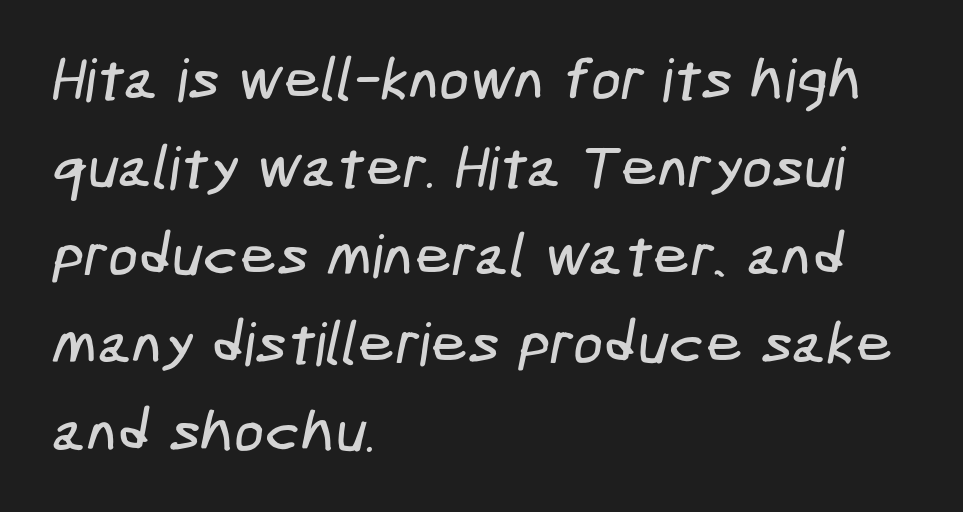
Quick note: interline space is typical. Standard letterfit; no display-style spreading of the glyphs. Is the block centered? No — it sits flush against the left margin. Any mark beneath the type? The region is blank. The text was rendered using a sans face with plain stroke endings.
